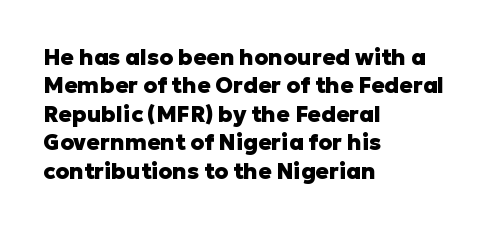
The image shows 22 px bold type, upright; set left-aligned, normal line spacing (1.29x), normal letter spacing, not underlined.
